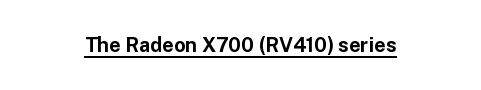
{"italic": "no", "bold": "yes", "underline": "yes", "align": "center", "letter_spacing": "normal", "letter_spacing_em": 0.0, "glyph_px": 20}
